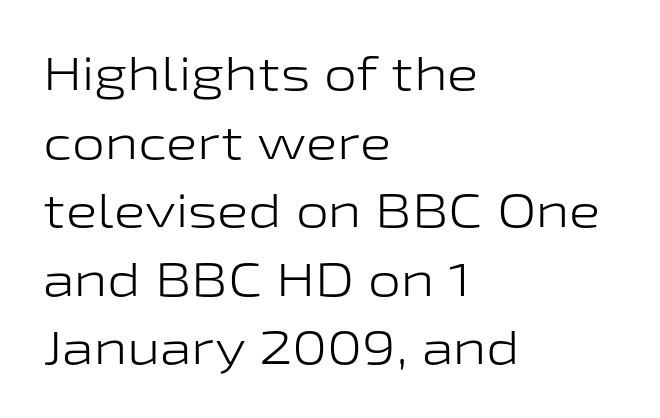
Q: Is the text bold? A: No.
Q: Is the text italic (slanted)? A: No, it is upright.
Q: Is the typeface a serif or a sans-serif typeface? A: Sans-serif.
Q: Is the text underlined? A: No.
Q: How is the paragraph aligned? A: Left-aligned.
Q: Is the spacing between letters normal or unusually wide? A: Normal.
Q: Is the spacing between lines tight, normal or loose? A: Normal.
Q: Width (condensed, normal, or wide)? A: Wide.
Q: Stroke contrast? A: Low.
Q: x-height? A: Medium.
Q: Monospaced? A: No.
